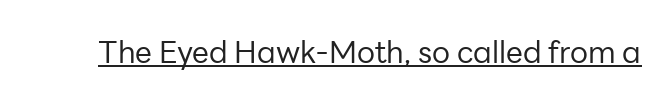
{"serif": "no", "italic": "no", "bold": "no", "weight": "regular", "width": "normal", "stroke_contrast": "low", "x_height": "medium", "monospaced": "no", "underline": "yes", "letter_spacing": "normal", "letter_spacing_em": 0.0, "glyph_px": 30}
